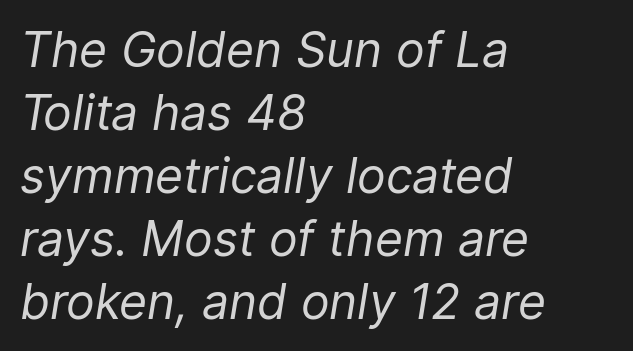
Letters have the restrained weight of plain body copy at most. Left-aligned paragraph, ragged on the right. Underlining? Definitely not there. In terms of leading, this rendering sits right in the middle. A typesetter would call this proportional, since set widths differ per character. Does extra space separate the letters? No, they use regular spacing.
